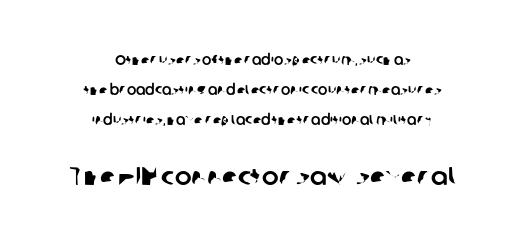
The image shows 25 px text type; set centered, loose line spacing (2.16x), normal letter spacing, not underlined; the second (bottom) block is 1.79x larger.
